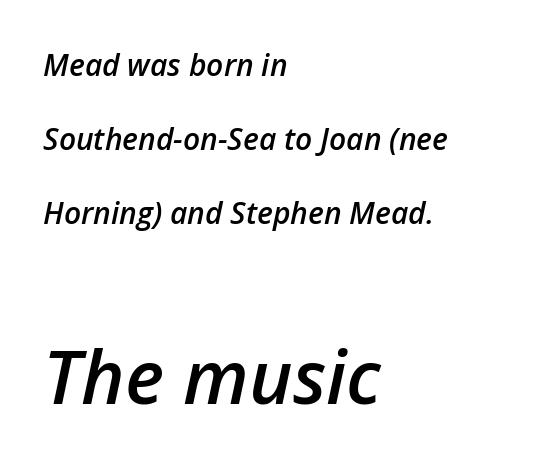
Q: Is the text bold? A: Semi-bold.
Q: Is the text italic (slanted)? A: Yes, it leans right by about 12 degrees.
Q: Is the text underlined? A: No.
Q: How is the paragraph aligned? A: Left-aligned.
Q: Is the spacing between letters normal or unusually wide? A: Normal.
Q: Is the spacing between lines tight, normal or loose? A: Loose.
Q: Which block of text is set in a larger size, the first (top) or the second (bottom)? A: The second (bottom) one.
Q: Width (condensed, normal, or wide)? A: Normal.
Q: Stroke contrast? A: Low.
Q: x-height? A: Medium.
Q: Monospaced? A: No.
